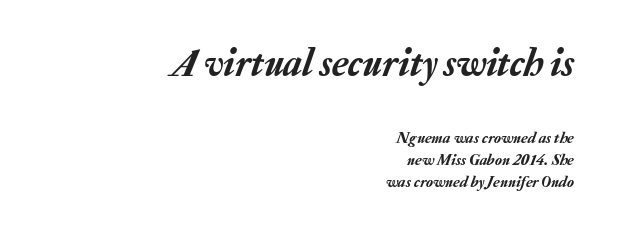
Rule under the text: the space is simply empty. Typeset ragged left — the right edge is the straight one. A typesetter would call this leading conventional body-copy spacing. The face used here is proportionally spaced, like ordinary book or web type.
